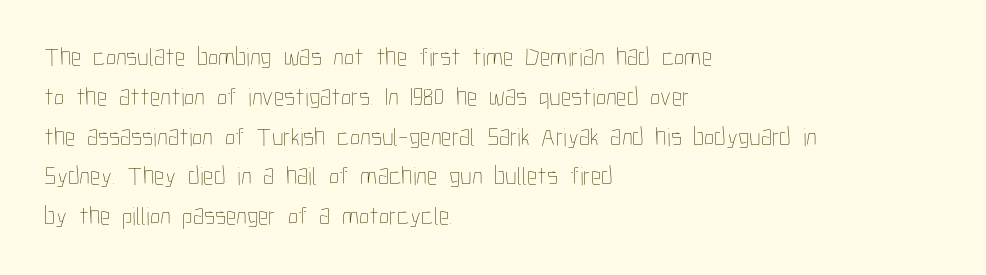
{"italic": "no", "bold": "no", "underline": "no", "align": "left", "line_spacing": "normal", "line_spacing_ratio": 1.53, "letter_spacing": "normal", "letter_spacing_em": 0.0, "glyph_px": 26}
